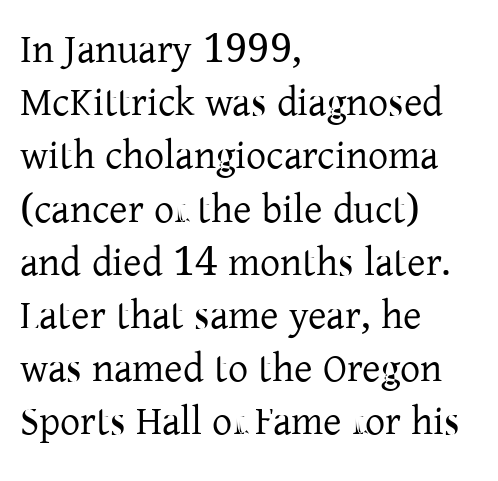
This sample has the flowing, uneven cadence of proportional lettering. Between one letter and the next there's only the usual sliver of space. Normally led — the rows are evenly, conventionally spaced. Lines of text with bare space underneath. Is the type heavy? It reads as light-to-regular instead. Posture: upright roman.
